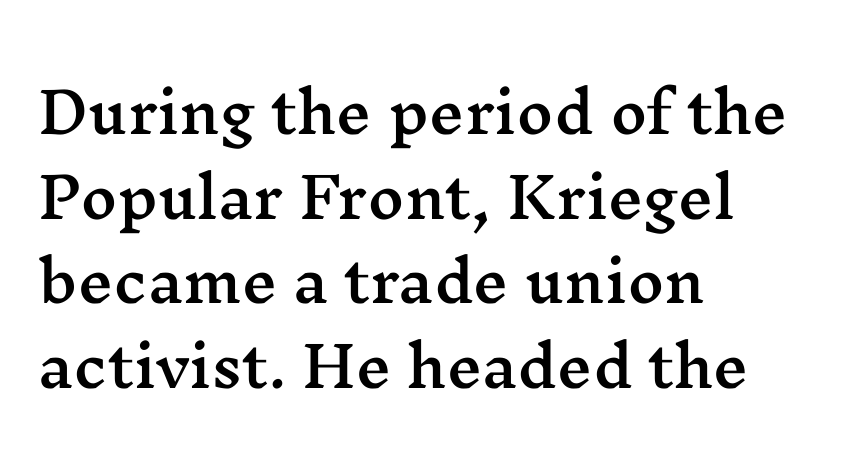
The image shows 56 px wide serif type, upright; set left-aligned, normal line spacing (1.51x), normal letter spacing, not underlined; medium stroke contrast and a medium x-height.
